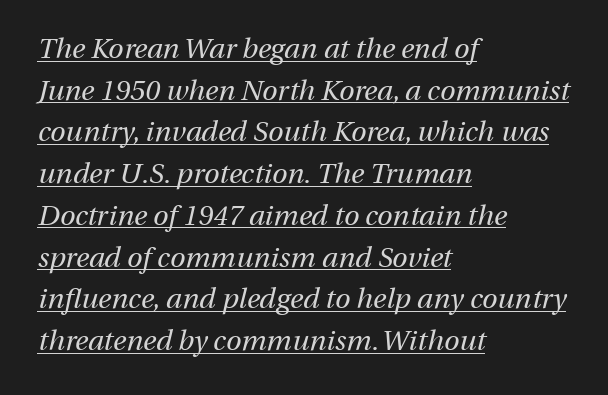
The image shows 28 px regular-weight type, italic (leaning right); set left-aligned, normal line spacing (1.49x), normal letter spacing, underlined; medium stroke contrast and a medium x-height.
